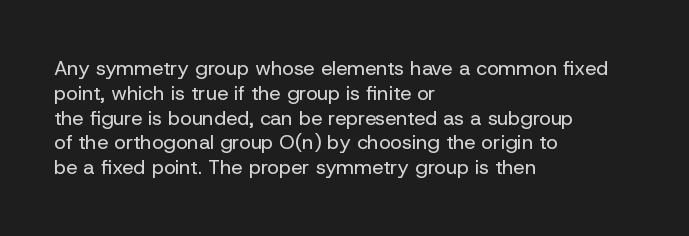
Each stroke keeps to a modest, everyday thickness or less. The type is set solid horizontally, with unmodified tracking. Italic: no, the glyphs are upright roman. In CSS terms this would be text-align: left.
